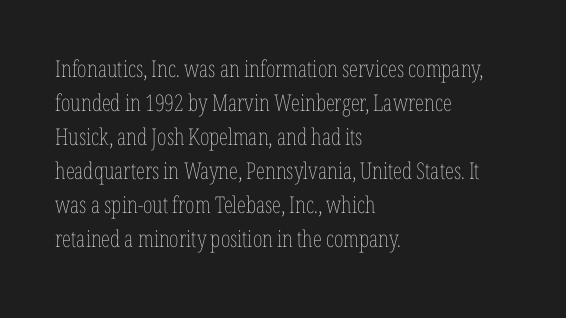
{"italic": "no", "bold": "no", "underline": "no", "align": "left", "line_spacing": "normal", "line_spacing_ratio": 1.48, "letter_spacing": "normal", "letter_spacing_em": 0.0, "glyph_px": 23}
